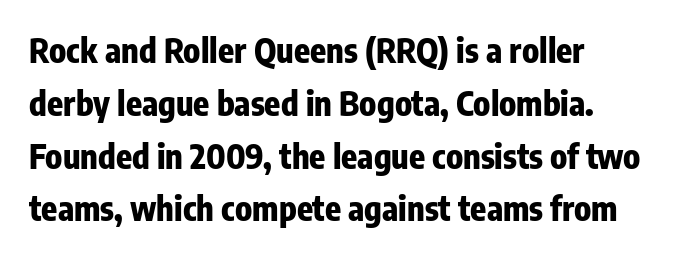
Do the characters align in a grid? No, the font is proportional. Horizontal alignment here is leftward, the default for most running prose. Is this a sans? Yes — the strokes have no serifs. Notice how the stems are strictly vertical — no italics here. Notice how descenders clear the ascenders below comfortably — that's standard leading. No word sits above an underline.
